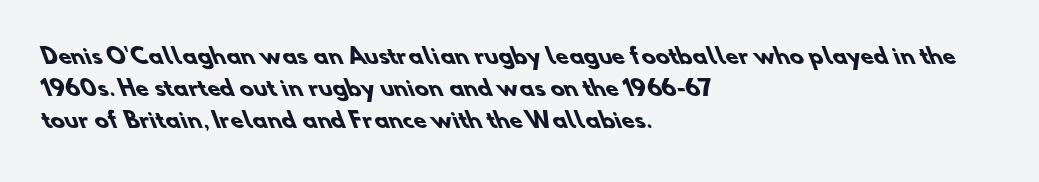
Q: Is the text bold? A: Yes.
Q: Is the text underlined? A: No.
Q: How is the paragraph aligned? A: Left-aligned.
Q: Is the spacing between letters normal or unusually wide? A: Normal.
Q: Is the spacing between lines tight, normal or loose? A: Normal.
